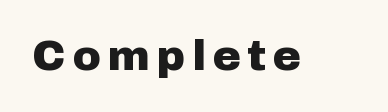
The lettering holds an erect, upright posture throughout. This is sans-serif lettering, the kind often seen on screens and signage. Honestly, there is no underline to notice here at all. Is this a fixed-width face? No — the glyphs have proportional, varying widths. Typesetter's note: full bold, strokes at maximum text heaviness.
